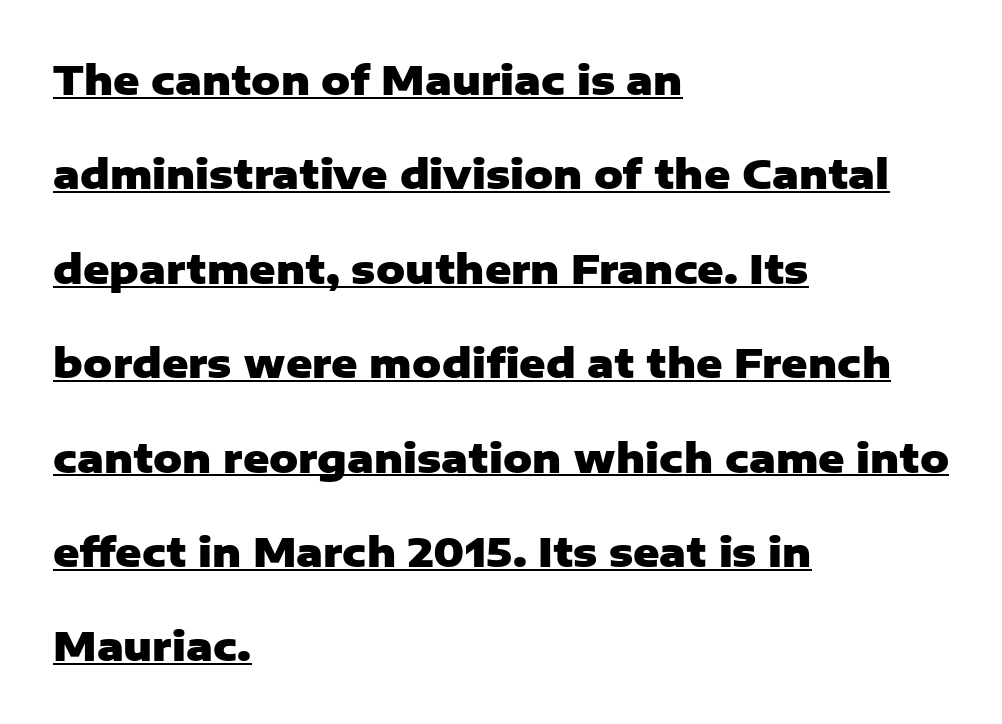
Classification — sans serif. The line texture is even and compact thanks to regular tracking. Notice how a bar underscores the lettering throughout. Do the characters align in a grid? No, the font is proportional. Regarding leading, the lines here are spaced well apart.
